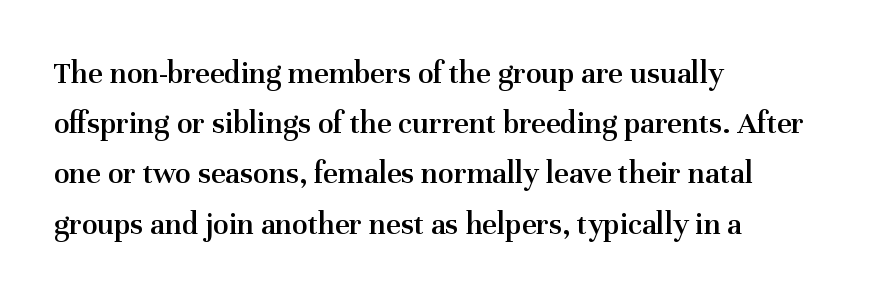
Think of a printed novel: that variable character pitch is what you see here. One glance says typical: line gaps are just what's usual. This sample uses an upright cut, with every glyph sitting square on the baseline. The typesetting leans somewhat heavy: a semibold.
